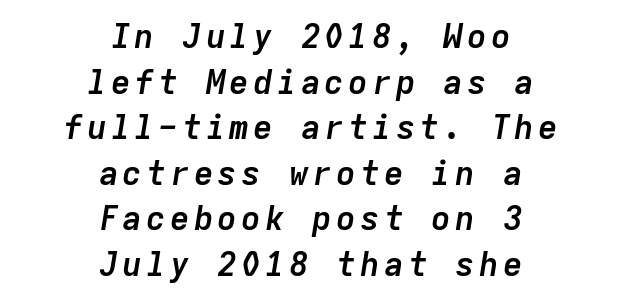
{"italic": "yes", "lean": "right", "slant_degrees": 9, "bold": "yes", "weight": "semibold", "width": "normal", "stroke_contrast": "low", "x_height": "medium", "monospaced": "yes", "underline": "no", "align": "center", "line_spacing": "normal", "line_spacing_ratio": 1.38, "glyph_px": 33}
